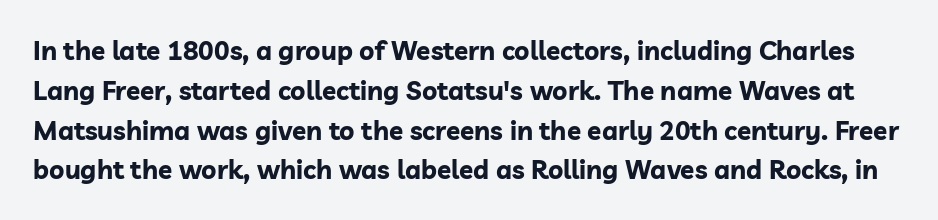
Q: Is the text bold? A: Yes.
Q: Is the text italic (slanted)? A: No, it is upright.
Q: Is the text underlined? A: No.
Q: Is the spacing between letters normal or unusually wide? A: Normal.
Q: Is the spacing between lines tight, normal or loose? A: Normal.
